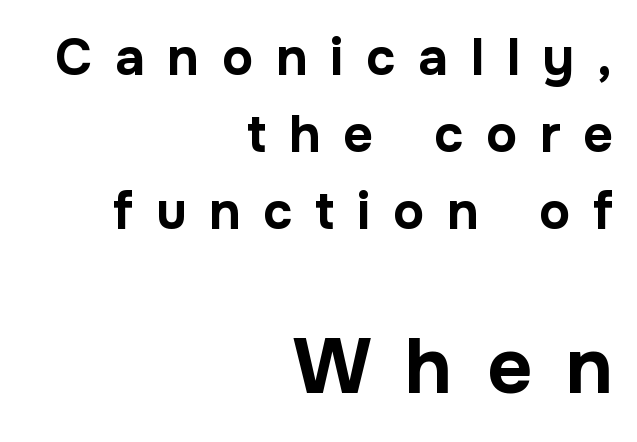
In terms of letterspacing, this is a distinctly airy, spread setting. The sample has been set heavy, in full bold. Character widths vary here, with narrow letters taking less room than wide ones. Posture: upright roman. Nobody drew a line under any word here.
